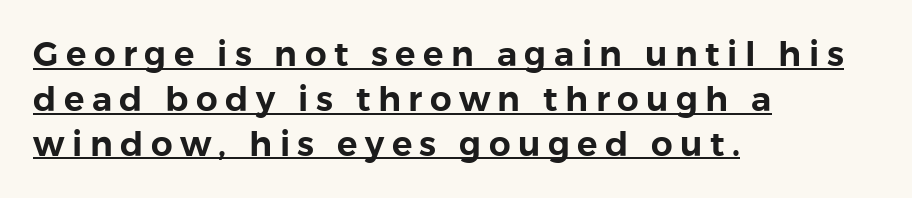
{"serif": "no", "italic": "no", "width": "normal", "x_height": "medium", "monospaced": "no", "underline": "yes", "align": "left", "line_spacing": "normal", "line_spacing_ratio": 1.32, "letter_spacing": "wide", "letter_spacing_em": 0.22, "glyph_px": 34}
